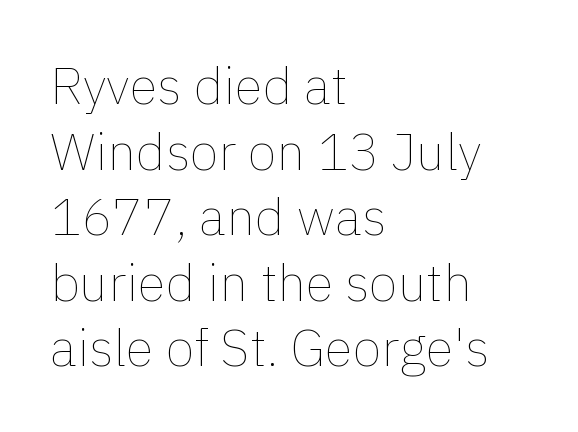
Does the lettering tilt? It doesn't — this is upright. Decoration check: the copy has no underline. Here the designer chose a conventional face with non-uniform glyph widths. Is the type heavy? It reads as light-to-regular instead.
